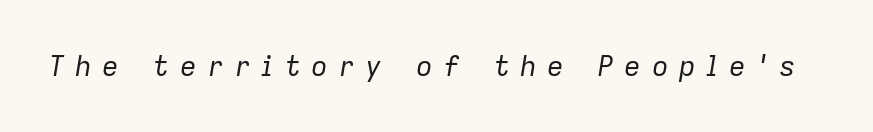
No chunkiness to these letters — they're not bold. The lettering tilts uniformly, giving the passage an italic look. Each letter keeps its own natural width here, so spacing adapts to shape. Words appear elongated and porous because spacing is wide.
